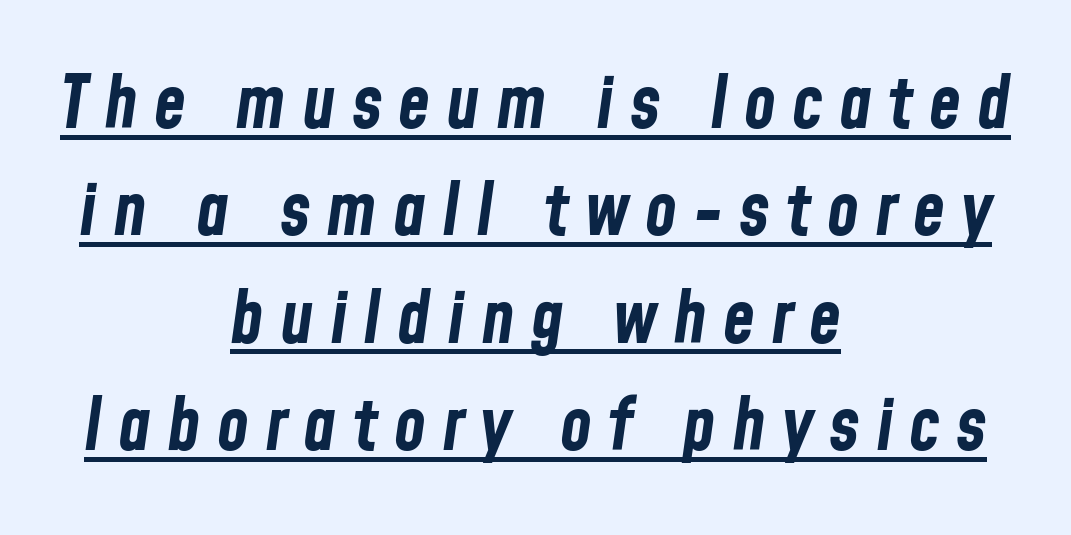
The image shows 73 px bold, condensed type, italic (leaning right); set centered, normal line spacing (1.47x), unusually wide letter spacing (+0.22 em), underlined; low stroke contrast and a medium x-height.
